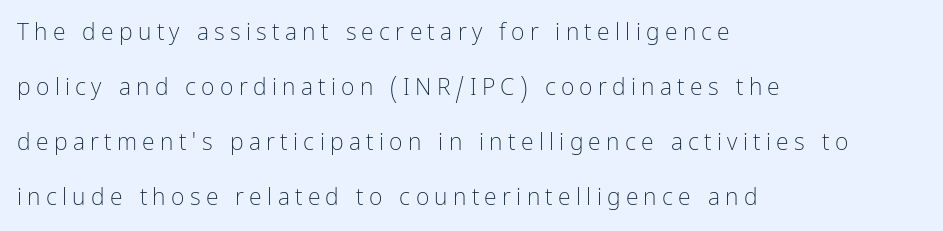
Q: Is the text bold? A: No.
Q: Is the text italic (slanted)? A: No, it is upright.
Q: Is the text underlined? A: No.
Q: How is the paragraph aligned? A: Left-aligned.
Q: Is the spacing between letters normal or unusually wide? A: Unusually wide.
Q: Is the spacing between lines tight, normal or loose? A: Loose.
